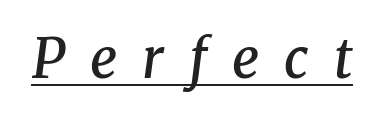
The image shows 54 px semibold serif type, italic (leaning right); set unusually wide letter spacing (+0.46 em), underlined; medium stroke contrast and a medium x-height.
